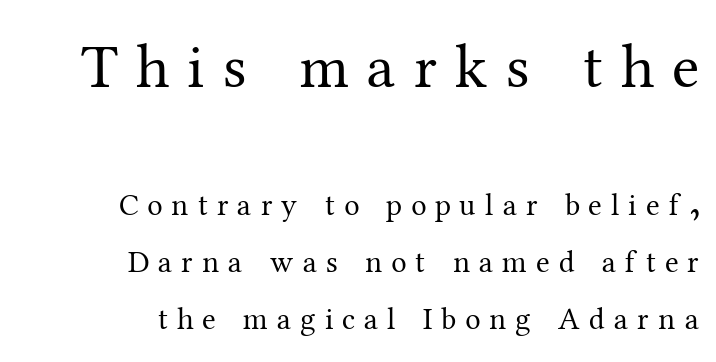
The image shows 62 px regular-weight serif type, upright; set right-aligned, line spacing 1.83x, unusually wide letter spacing (+0.29 em), not underlined; the first (top) block is 2.0x larger; medium stroke contrast and a medium x-height.
